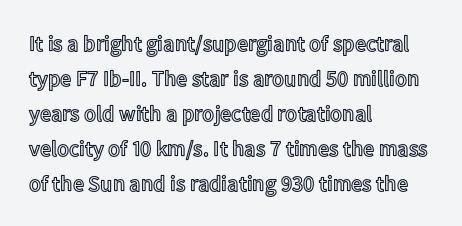
The image shows 22 px text type, upright; set left-aligned, normal line spacing (1.59x), normal letter spacing, not underlined.
